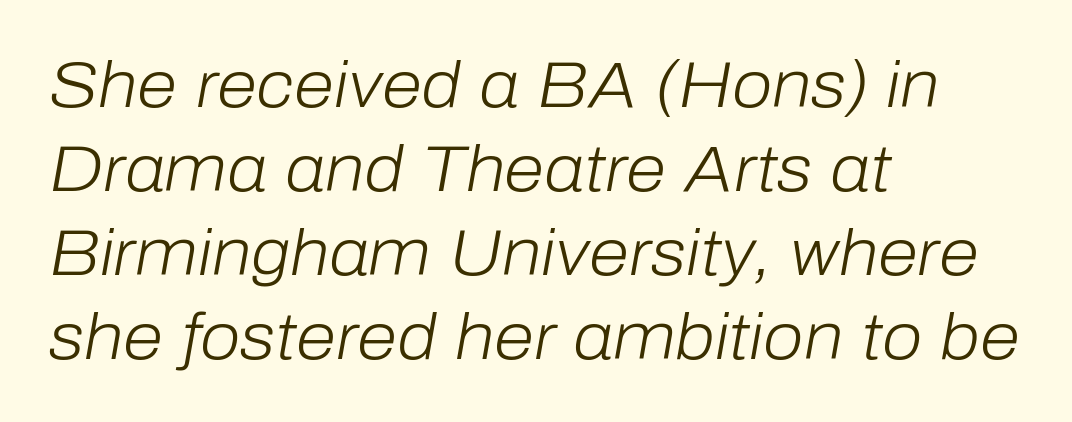
The image shows 65 px light type, italic (leaning right); set left-aligned, normal line spacing (1.29x), normal letter spacing, not underlined; low stroke contrast and a medium x-height.
